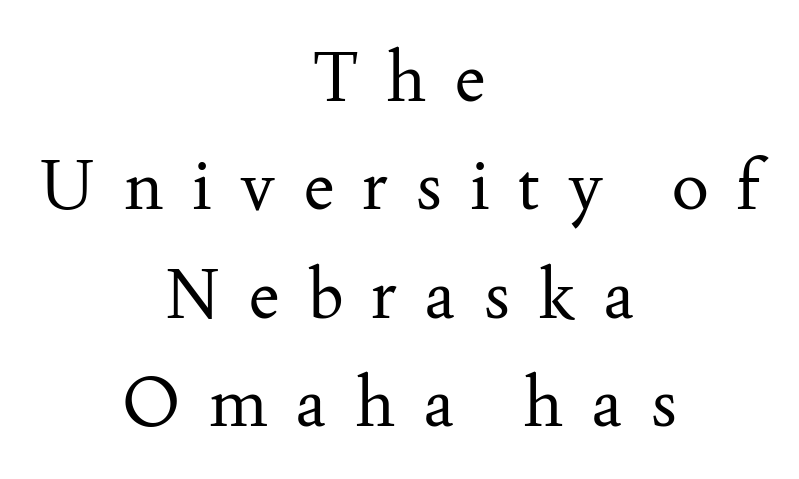
The image shows 69 px regular-weight serif type, upright; set centered, normal line spacing (1.57x), unusually wide letter spacing (+0.41 em), not underlined; medium stroke contrast and a small x-height.
